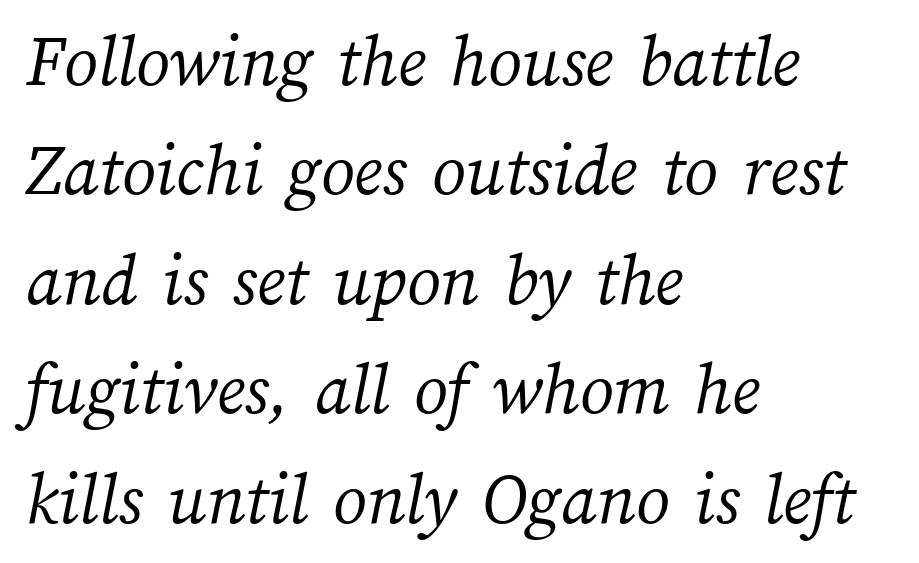
The image shows 75 px light type; set left-aligned, normal line spacing (1.46x), normal letter spacing, not underlined; medium stroke contrast and a medium x-height.
